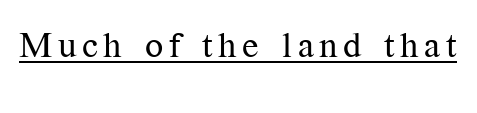
{"serif": "yes", "italic": "no", "bold": "no", "weight": "regular", "width": "normal", "stroke_contrast": "medium", "x_height": "medium", "monospaced": "no", "underline": "yes", "glyph_px": 36}
